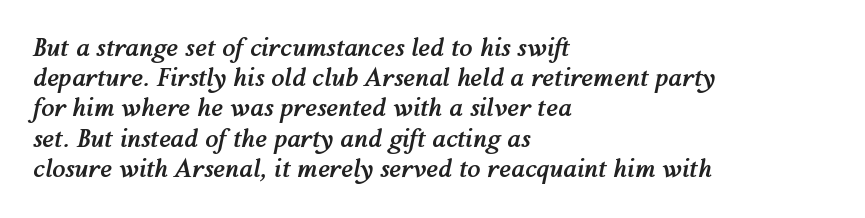
Q: Is the text bold? A: Yes.
Q: Is the text italic (slanted)? A: Yes, it leans right by about 12 degrees.
Q: Is the text underlined? A: No.
Q: How is the paragraph aligned? A: Left-aligned.
Q: Is the spacing between letters normal or unusually wide? A: Normal.
Q: Is the spacing between lines tight, normal or loose? A: Normal.
